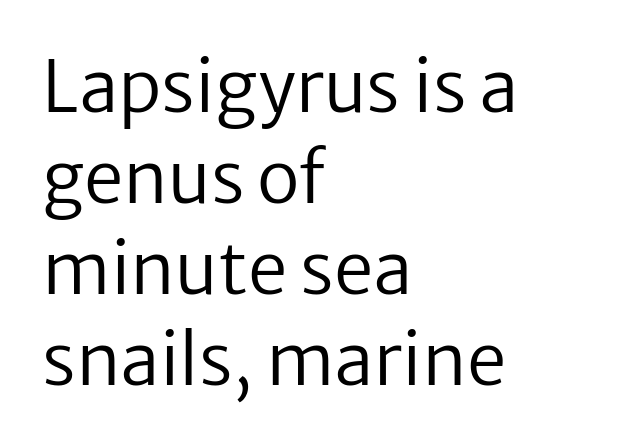
The image shows 71 px regular-weight sans-serif type, upright; set left-aligned, normal line spacing (1.28x), normal letter spacing, not underlined; low stroke contrast and a medium x-height.
